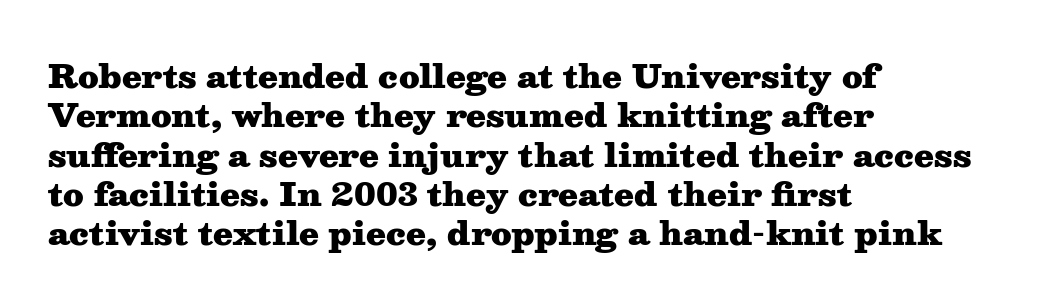
{"serif": "yes", "italic": "no", "bold": "yes", "weight": "heavy", "width": "wide", "stroke_contrast": "medium", "x_height": "medium", "monospaced": "no", "underline": "no", "align": "left", "line_spacing_ratio": 1.23, "letter_spacing": "normal", "letter_spacing_em": 0.0, "glyph_px": 32}
